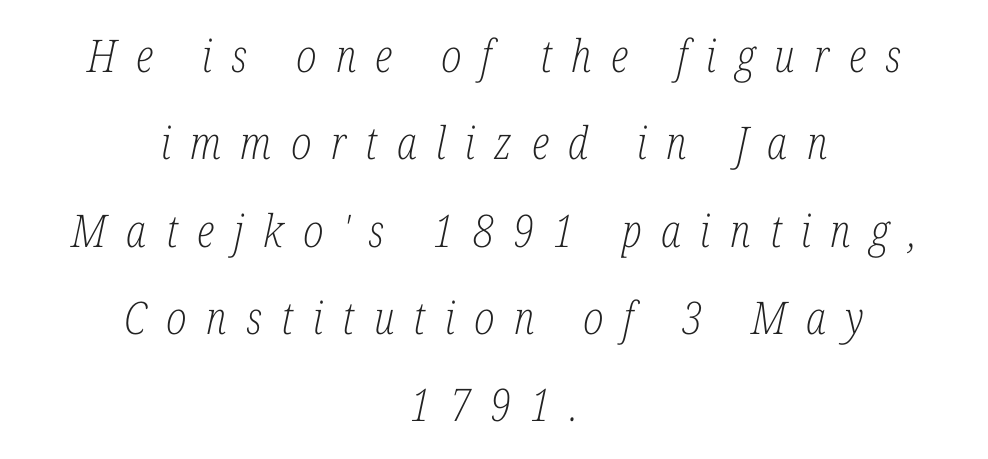
The image shows 45 px light, condensed serif type, italic (leaning right); set centered, loose line spacing (1.94x), unusually wide letter spacing (+0.43 em), not underlined; low stroke contrast and a medium x-height.
